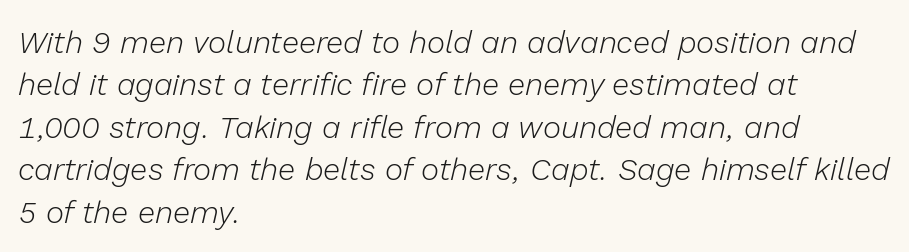
Only glyphs here, with clear space below each row. No heavy texture on the line: the type isn't bold. The passage shown stacks its lines at a standard gap. The rag falls on the right side of this text block. Glyph-to-glyph distance matches everyday printed text. These lines were composed using italics.
